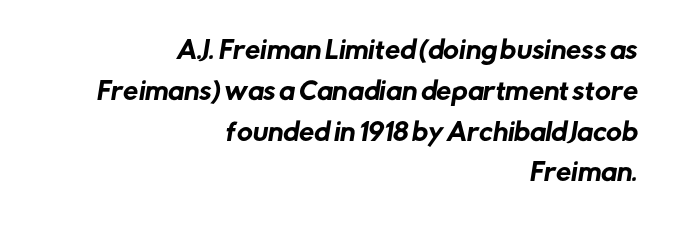
{"underline": "no", "align": "right", "line_spacing": "normal", "line_spacing_ratio": 1.7, "letter_spacing": "normal", "letter_spacing_em": 0.0, "glyph_px": 24}
